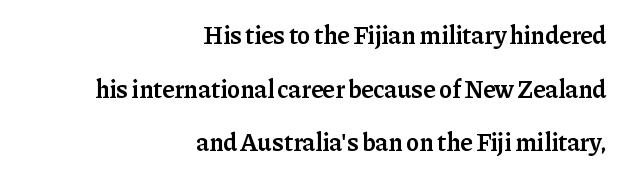
Q: Is the text bold? A: Semi-bold.
Q: Is the text italic (slanted)? A: No, it is upright.
Q: Is the text underlined? A: No.
Q: How is the paragraph aligned? A: Right-aligned.
Q: Is the spacing between letters normal or unusually wide? A: Normal.
Q: Is the spacing between lines tight, normal or loose? A: Loose.
